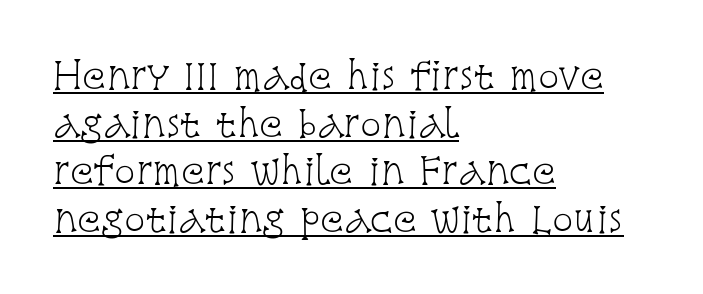
The letters stand straight up with perfectly vertical stems. Proportional: the letters do not fall into vertical columns. These lines stack with their left ends in a neat column. Is this a sans? No — the strokes have serifs.
